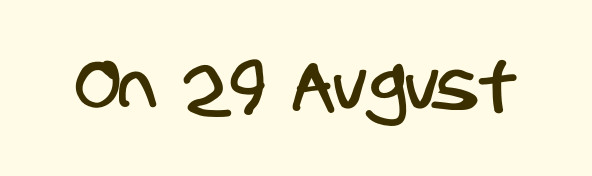
The image shows 67 px condensed sans-serif type; set normal letter spacing, not underlined; low stroke contrast and a large x-height.
